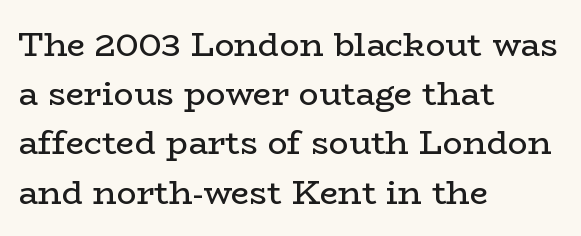
The image shows 33 px regular-weight, wide serif type, upright; set left-aligned, normal line spacing (1.49x), normal letter spacing, not underlined; low stroke contrast and a medium x-height.
